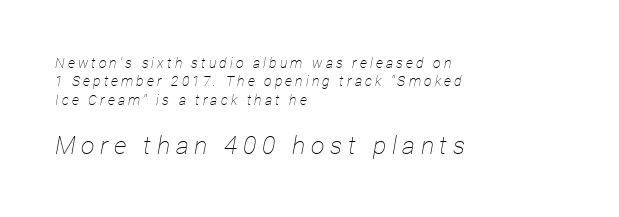
{"italic": "yes", "lean": "right", "slant_degrees": 12, "bold": "no", "underline": "no", "align": "left", "line_spacing": "normal", "line_spacing_ratio": 1.31, "letter_spacing": "wide", "letter_spacing_em": 0.22, "larger_block": "second", "size_ratio": 1.79, "glyph_px": 25}
